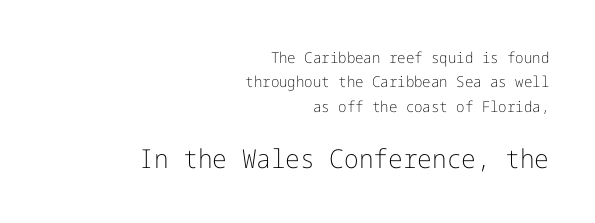
{"italic": "no", "bold": "no", "underline": "no", "align": "right", "line_spacing": "normal", "line_spacing_ratio": 1.63, "letter_spacing": "normal", "letter_spacing_em": 0.0, "larger_block": "second", "size_ratio": 1.73, "glyph_px": 26}
